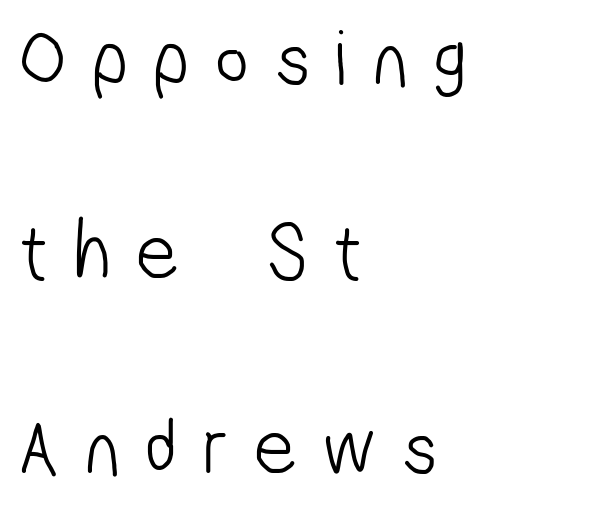
Q: Is the text bold? A: No.
Q: Is the typeface a serif or a sans-serif typeface? A: Sans-serif.
Q: Is the text underlined? A: No.
Q: How is the paragraph aligned? A: Left-aligned.
Q: Is the spacing between letters normal or unusually wide? A: Unusually wide.
Q: Is the spacing between lines tight, normal or loose? A: Loose.
Q: Width (condensed, normal, or wide)? A: Condensed.
Q: Stroke contrast? A: Low.
Q: x-height? A: Medium.
Q: Monospaced? A: No.
